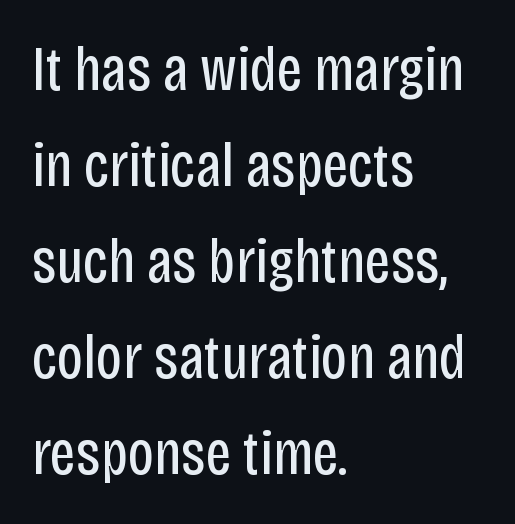
The image shows 62 px regular-weight, condensed sans-serif type, upright; set left-aligned, normal line spacing (1.55x), normal letter spacing, not underlined; low stroke contrast and a large x-height.
